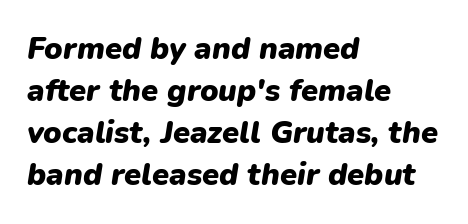
The image shows 31 px heavy type, italic (leaning right); set left-aligned, normal line spacing (1.36x), normal letter spacing, not underlined; low stroke contrast and a medium x-height.
